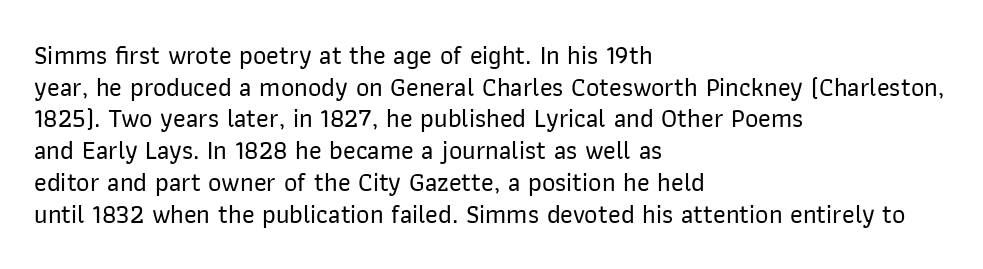
The image shows 26 px text type, upright; set left-aligned, line spacing 1.22x, normal letter spacing, not underlined.
